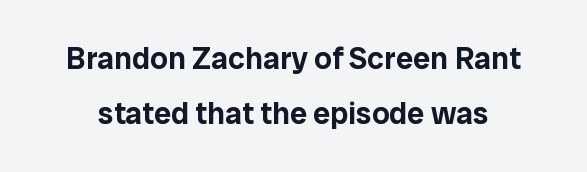
The image shows 31 px sans-serif type, upright; set line spacing 1.77x, normal letter spacing, not underlined; low stroke contrast and a medium x-height.
